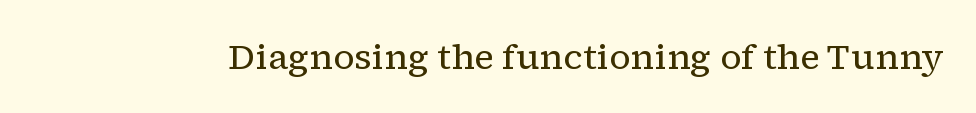
The image shows 35 px regular-weight serif type, upright; set normal letter spacing, not underlined; low stroke contrast and a medium x-height.
